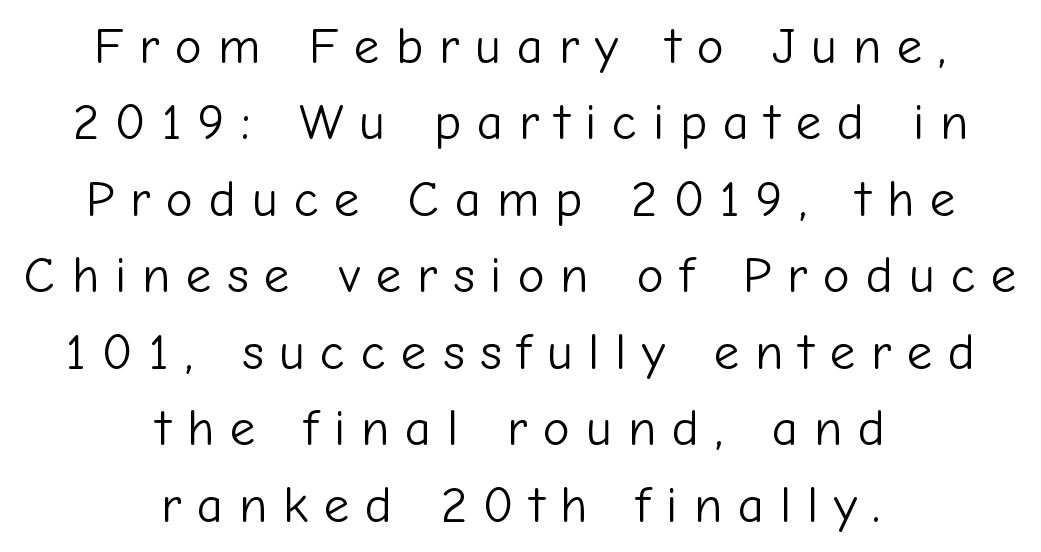
Q: Is the text bold? A: No.
Q: Is the text italic (slanted)? A: No, it is upright.
Q: Is the typeface a serif or a sans-serif typeface? A: Sans-serif.
Q: Is the text underlined? A: No.
Q: How is the paragraph aligned? A: Centered.
Q: Is the spacing between letters normal or unusually wide? A: Unusually wide.
Q: Is the spacing between lines tight, normal or loose? A: Normal.
Q: Width (condensed, normal, or wide)? A: Normal.
Q: Stroke contrast? A: Low.
Q: x-height? A: Medium.
Q: Monospaced? A: No.
